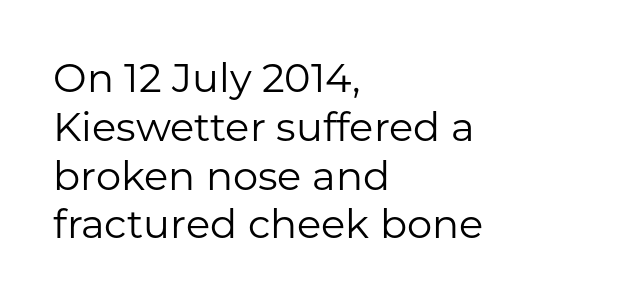
{"serif": "no", "italic": "no", "bold": "no", "weight": "regular", "width": "normal", "stroke_contrast": "low", "x_height": "medium", "monospaced": "no", "underline": "no", "align": "left", "line_spacing_ratio": 1.22, "letter_spacing": "normal", "letter_spacing_em": 0.0, "glyph_px": 40}
